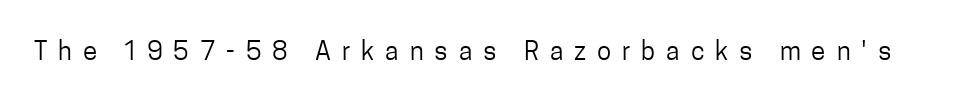
Letter spacing: wide. Has an underline been added? It has not. A typesetter would mark this as roman, not italic. No heavy texture on the line: the type isn't bold.
